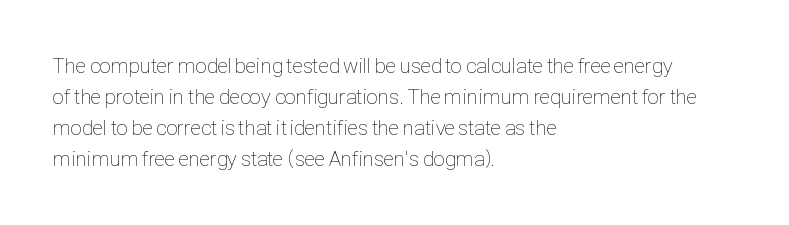
The image shows 21 px text type, upright; set left-aligned, normal line spacing (1.48x), normal letter spacing, not underlined.
